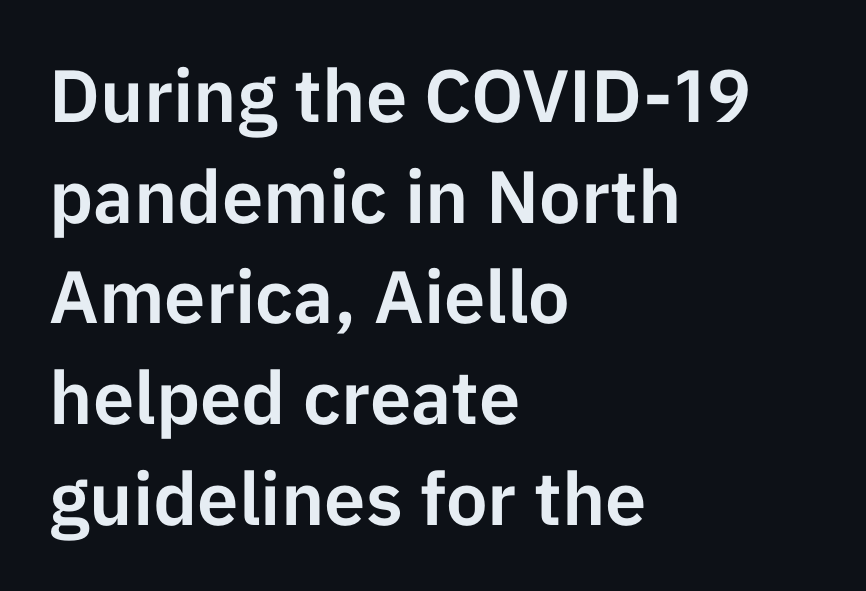
Q: Is the text italic (slanted)? A: No, it is upright.
Q: Is the typeface a serif or a sans-serif typeface? A: Sans-serif.
Q: Is the text underlined? A: No.
Q: How is the paragraph aligned? A: Left-aligned.
Q: Is the spacing between letters normal or unusually wide? A: Normal.
Q: Is the spacing between lines tight, normal or loose? A: Normal.
Q: Width (condensed, normal, or wide)? A: Normal.
Q: Stroke contrast? A: Low.
Q: x-height? A: Medium.
Q: Monospaced? A: No.
